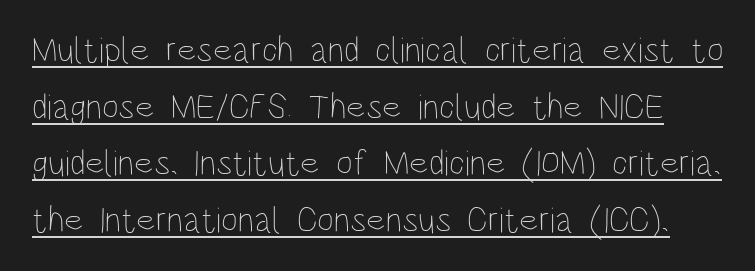
{"italic": "no", "bold": "no", "weight": "thin", "width": "condensed", "stroke_contrast": "low", "x_height": "large", "monospaced": "no", "underline": "yes", "line_spacing": "normal", "line_spacing_ratio": 1.57, "letter_spacing": "normal", "letter_spacing_em": 0.0, "glyph_px": 36}
